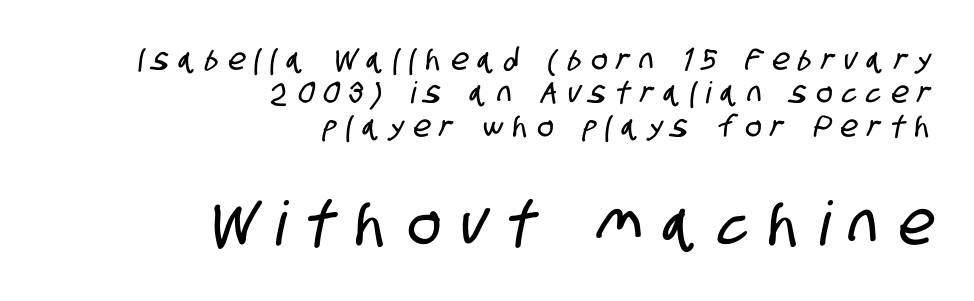
{"serif": "no", "width": "condensed", "stroke_contrast": "low", "x_height": "large", "monospaced": "no", "underline": "no", "align": "right", "line_spacing": "tight", "line_spacing_ratio": 1.11, "letter_spacing": "wide", "letter_spacing_em": 0.34, "larger_block": "second", "size_ratio": 2.03, "glyph_px": 61}
